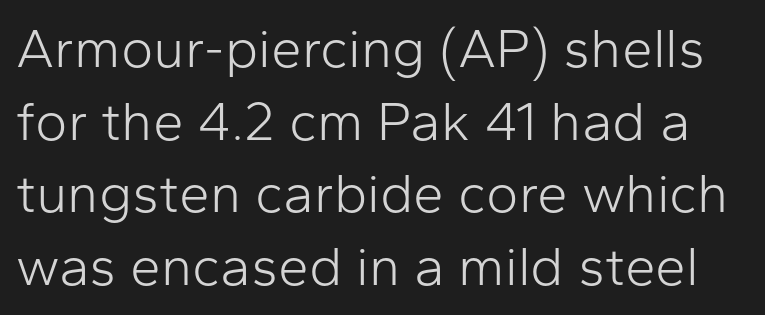
The vertical gap from one line to the next is medium. Regarding serifs, this sample does without them. Every character sits straight up, as roman type does. Descender tails drop into unmarked territory.
